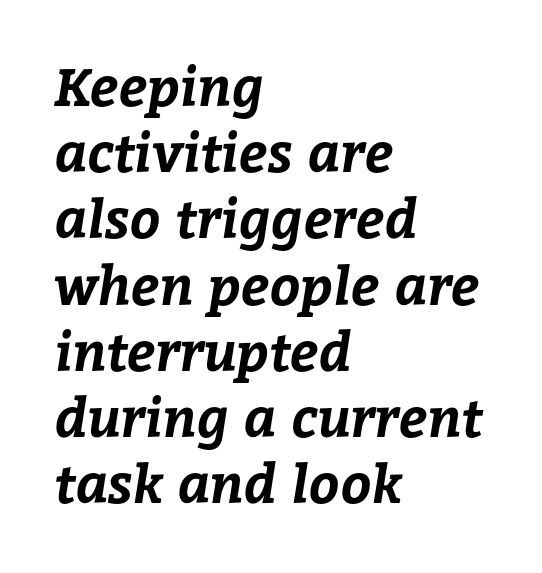
Regular leading. Compared with a centered layout, this one pins lines to the left instead. Is this a fixed-width face? No — the glyphs have proportional, varying widths. Check under the words: just untouched page. The letterforms sit shoulder to shoulder at normal distance. The typesetting leans heavy: a genuine bold.
